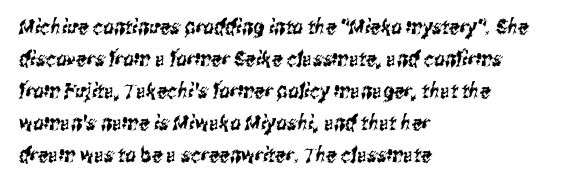
{"underline": "no", "align": "left", "line_spacing": "normal", "line_spacing_ratio": 1.52, "letter_spacing": "normal", "letter_spacing_em": 0.0, "glyph_px": 21}
